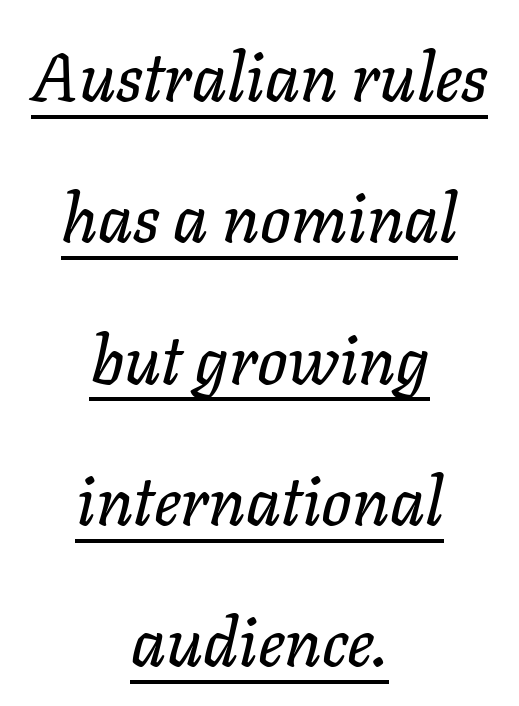
The image shows 67 px text type, italic (leaning right); set centered, loose line spacing (2.11x), normal letter spacing, underlined; low stroke contrast and a medium x-height.
